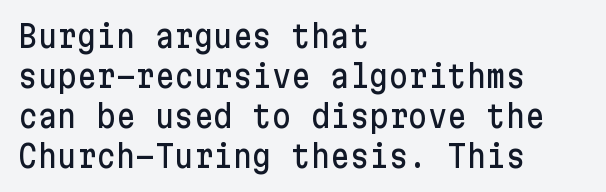
The image shows 30 px sans-serif type, upright; set left-aligned, normal line spacing (1.33x), normal letter spacing, not underlined; low stroke contrast and a medium x-height.
